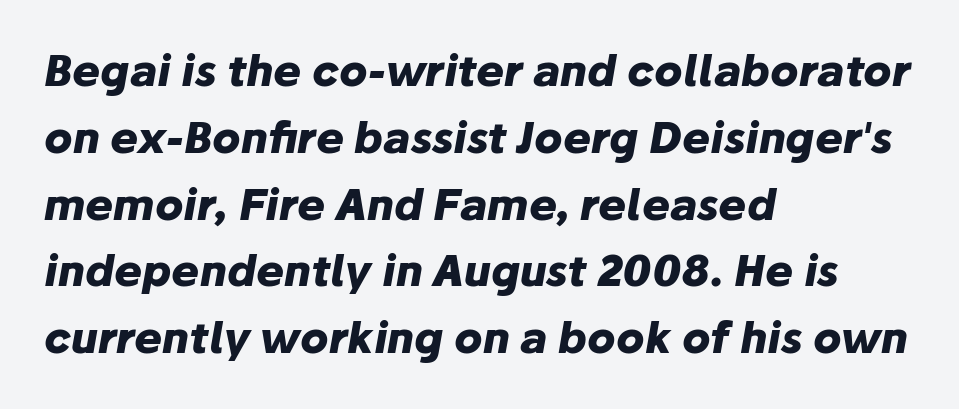
Anything drawn beneath the words? Only blank space. Is the letter spacing exaggerated? No — it looks like the ordinary default. The strokes are fattened all the way to bold. Quick note: italic. A normal amount of white space separates one row of letters from the next.
